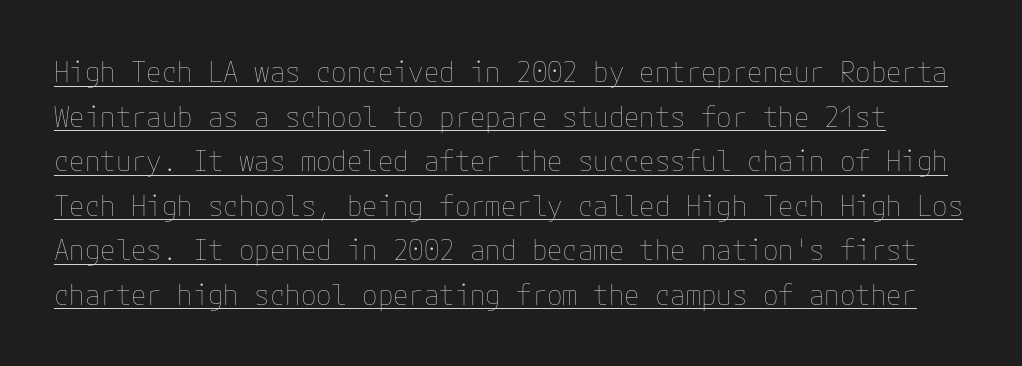
The image shows 28 px thin type, upright; set normal line spacing (1.59x), normal letter spacing, underlined; low stroke contrast and a medium x-height.
